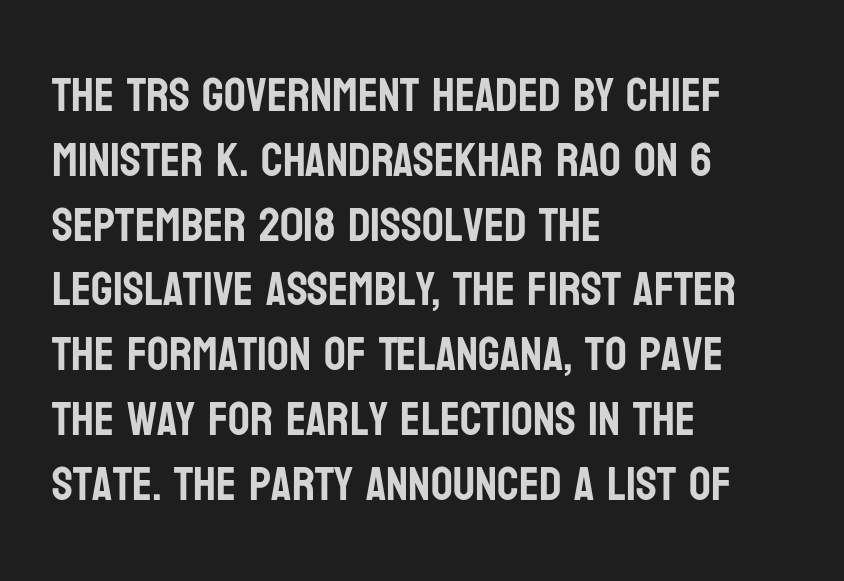
{"serif": "no", "italic": "no", "width": "condensed", "stroke_contrast": "low", "x_height": "large", "monospaced": "no", "underline": "no", "align": "left", "line_spacing": "normal", "line_spacing_ratio": 1.35, "letter_spacing": "normal", "letter_spacing_em": 0.0, "glyph_px": 48}
